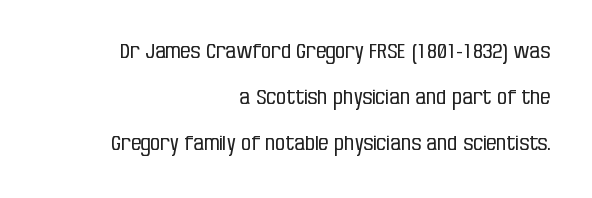
The horizontal fit of the characters is conventional and even. Italic? Not at all — the glyphs are vertical. Reading down the block, your eye finds every line finishing at a fixed right position. Letters rest on an invisible, unmarked baseline. Quick note: interline space is abundant. A quiet, ordinary-to-light weight characterises the typeface.
